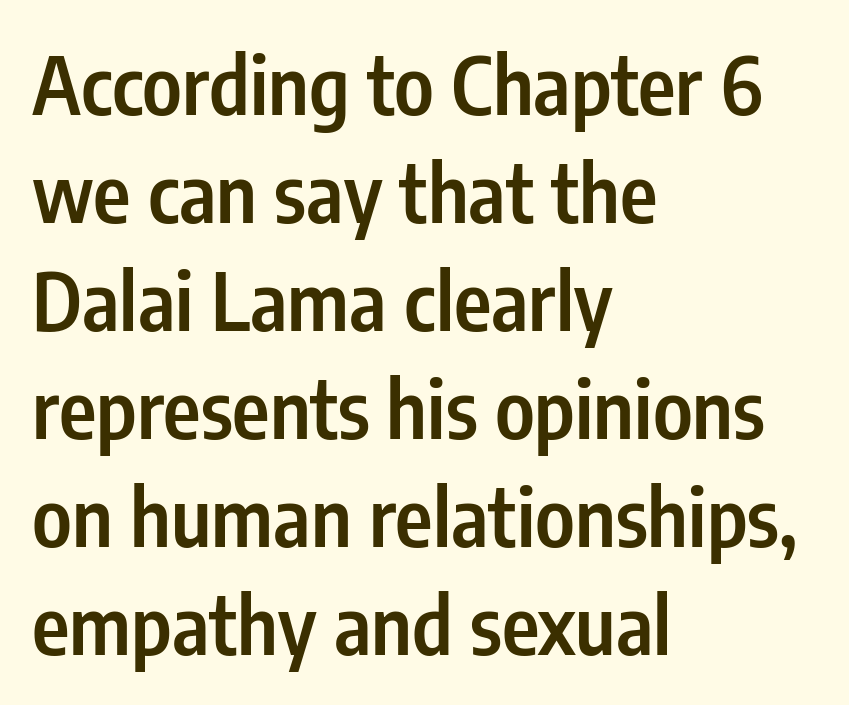
Upright lettering throughout. Notice how the passage keeps a crisp vertical edge on the left only. Leading matches the norm, producing a regular column. Heft: intermediate — a semibold.
